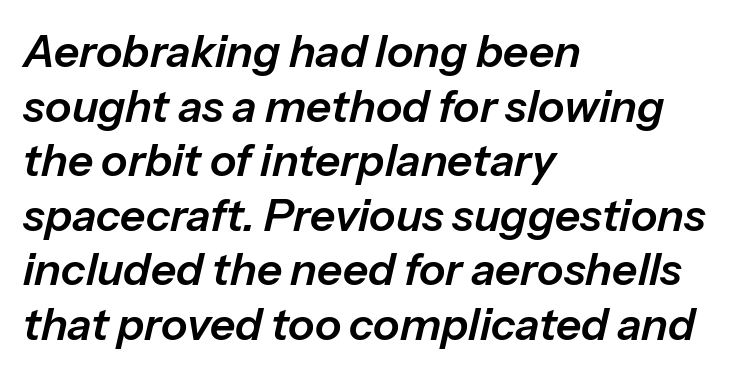
{"italic": "yes", "lean": "right", "slant_degrees": 13, "width": "normal", "stroke_contrast": "low", "x_height": "medium", "monospaced": "no", "underline": "no", "align": "left", "line_spacing_ratio": 1.24, "letter_spacing": "normal", "letter_spacing_em": 0.0, "glyph_px": 44}
